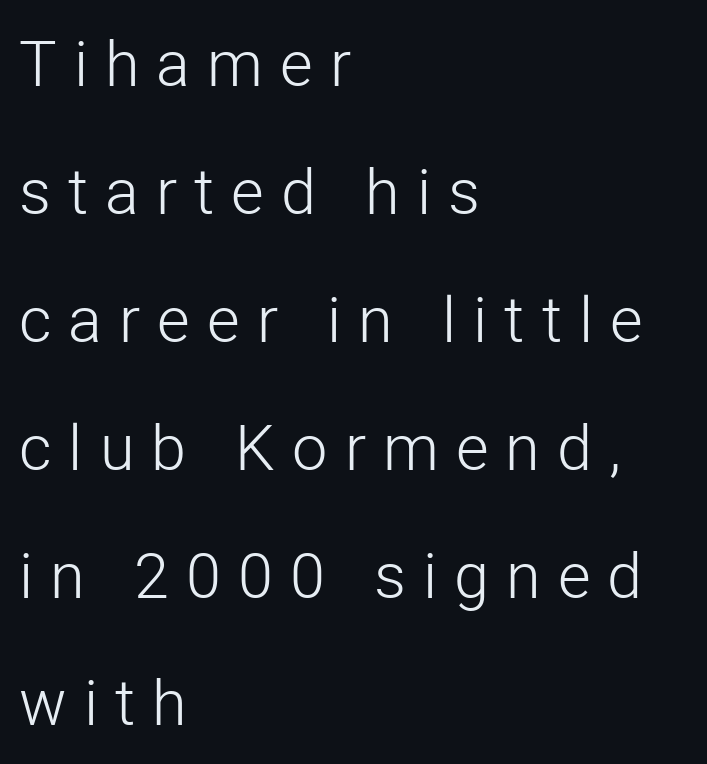
Q: Is the text bold? A: No.
Q: Is the text italic (slanted)? A: No, it is upright.
Q: Is the typeface a serif or a sans-serif typeface? A: Sans-serif.
Q: Is the text underlined? A: No.
Q: How is the paragraph aligned? A: Left-aligned.
Q: Is the spacing between letters normal or unusually wide? A: Unusually wide.
Q: Is the spacing between lines tight, normal or loose? A: Loose.
Q: Width (condensed, normal, or wide)? A: Normal.
Q: Stroke contrast? A: Low.
Q: x-height? A: Medium.
Q: Monospaced? A: No.
